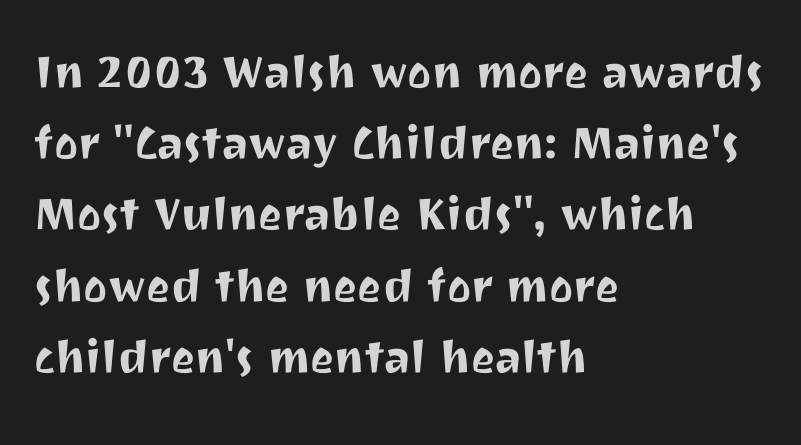
The lines in this sample share a left origin and differ only in where they stop. The glyphs are unaccompanied by any horizontal stroke below them. Observe the absence of serifs on each vertical stroke in this sample. Successive baselines arrive at the customary interval. Nobody touched the tracking dial on this one.
